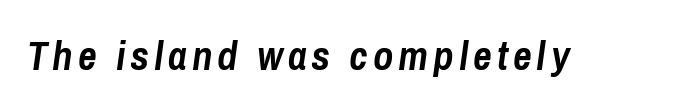
{"italic": "yes", "lean": "right", "slant_degrees": 8, "bold": "yes", "weight": "semibold", "width": "condensed", "stroke_contrast": "low", "x_height": "medium", "monospaced": "no", "underline": "no", "glyph_px": 41}
